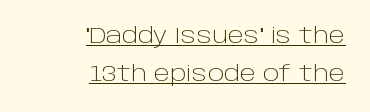
{"italic": "no", "bold": "no", "underline": "yes", "align": "right", "line_spacing_ratio": 1.71, "letter_spacing": "normal", "letter_spacing_em": 0.0, "glyph_px": 22}
